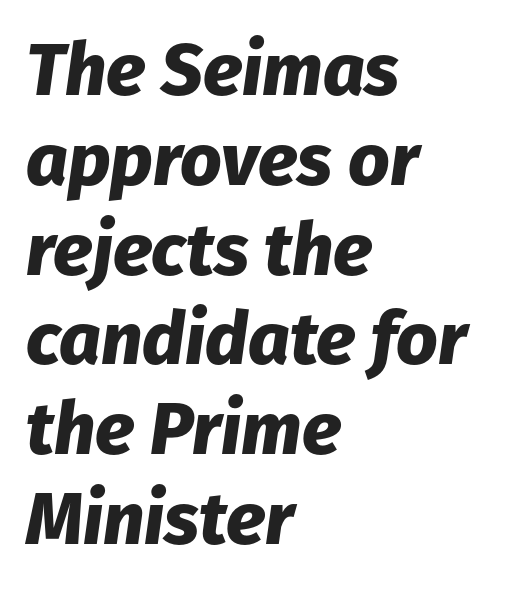
The image shows 73 px heavy type, italic (leaning right); set left-aligned, line spacing 1.23x, normal letter spacing, not underlined; low stroke contrast and a medium x-height.
